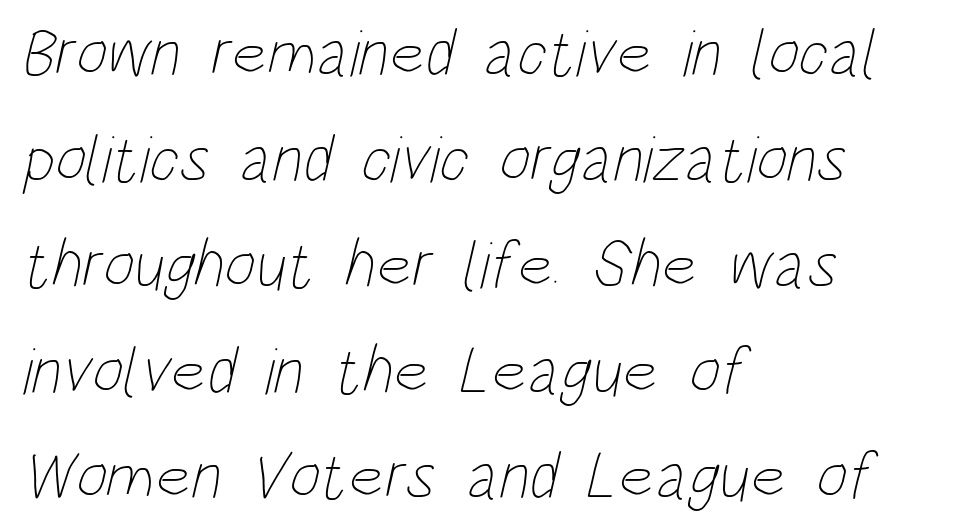
The image shows 67 px thin, condensed type; set left-aligned, normal line spacing (1.58x), normal letter spacing, not underlined; low stroke contrast and a large x-height.
